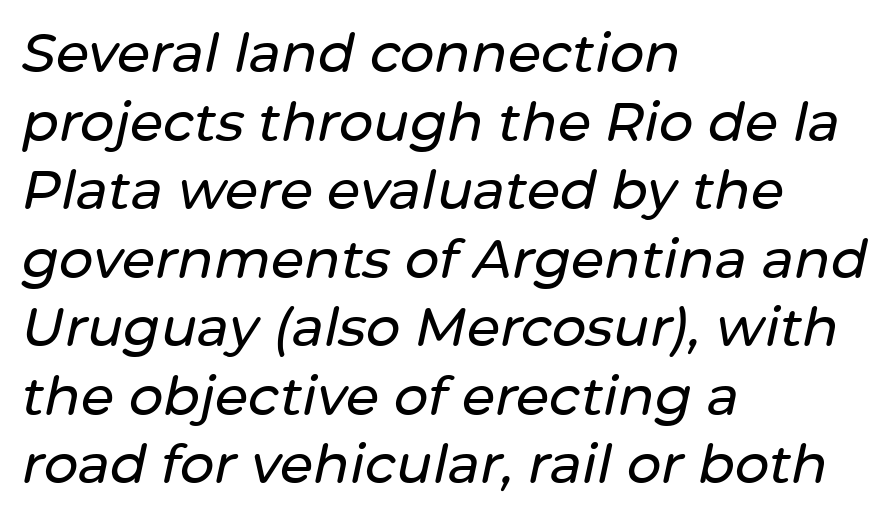
Q: Is the text italic (slanted)? A: Yes, it leans right by about 12 degrees.
Q: Is the text underlined? A: No.
Q: How is the paragraph aligned? A: Left-aligned.
Q: Is the spacing between letters normal or unusually wide? A: Normal.
Q: Is the spacing between lines tight, normal or loose? A: Normal.
Q: Width (condensed, normal, or wide)? A: Normal.
Q: Stroke contrast? A: Low.
Q: x-height? A: Medium.
Q: Monospaced? A: No.
